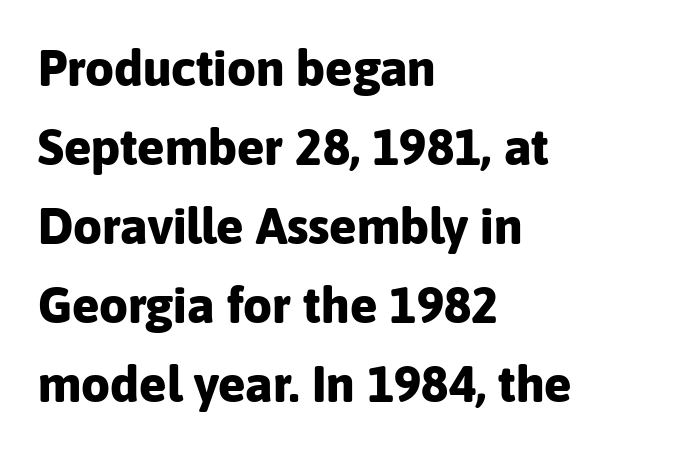
Q: Is the text bold? A: Yes.
Q: Is the text italic (slanted)? A: No, it is upright.
Q: Is the typeface a serif or a sans-serif typeface? A: Sans-serif.
Q: Is the text underlined? A: No.
Q: How is the paragraph aligned? A: Left-aligned.
Q: Is the spacing between letters normal or unusually wide? A: Normal.
Q: Is the spacing between lines tight, normal or loose? A: Normal.
Q: Width (condensed, normal, or wide)? A: Normal.
Q: Stroke contrast? A: Low.
Q: x-height? A: Medium.
Q: Monospaced? A: No.
